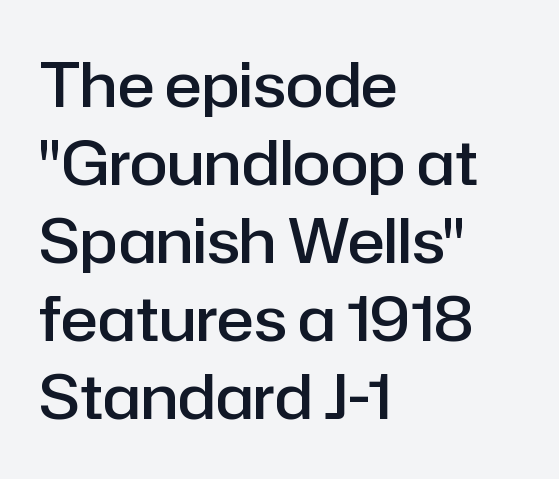
{"serif": "no", "italic": "no", "bold": "semi", "weight": "semibold", "width": "normal", "stroke_contrast": "low", "x_height": "medium", "monospaced": "no", "underline": "no", "align": "left", "line_spacing": "normal", "line_spacing_ratio": 1.26, "letter_spacing": "normal", "letter_spacing_em": 0.0, "glyph_px": 62}
